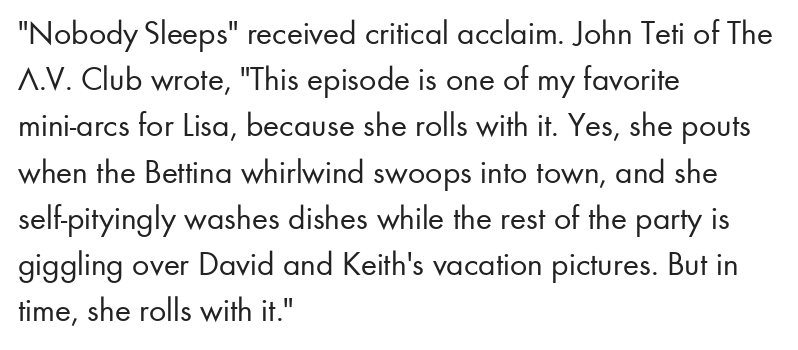
{"serif": "no", "italic": "no", "bold": "no", "weight": "regular", "width": "normal", "stroke_contrast": "low", "x_height": "small", "monospaced": "no", "underline": "no", "align": "left", "line_spacing": "normal", "line_spacing_ratio": 1.36, "letter_spacing": "normal", "letter_spacing_em": 0.0, "glyph_px": 34}
